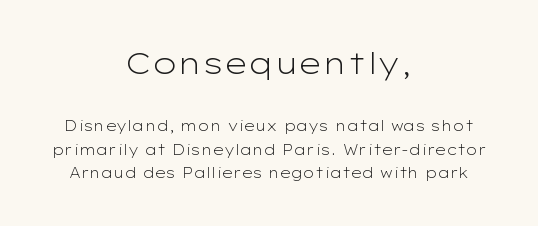
Q: Is the text bold? A: No.
Q: Is the text italic (slanted)? A: No, it is upright.
Q: Is the typeface a serif or a sans-serif typeface? A: Sans-serif.
Q: Is the text underlined? A: No.
Q: How is the paragraph aligned? A: Centered.
Q: Is the spacing between letters normal or unusually wide? A: Normal.
Q: Is the spacing between lines tight, normal or loose? A: Normal.
Q: Which block of text is set in a larger size, the first (top) or the second (bottom)? A: The first (top) one.
Q: Width (condensed, normal, or wide)? A: Wide.
Q: Stroke contrast? A: Low.
Q: x-height? A: Medium.
Q: Monospaced? A: No.
